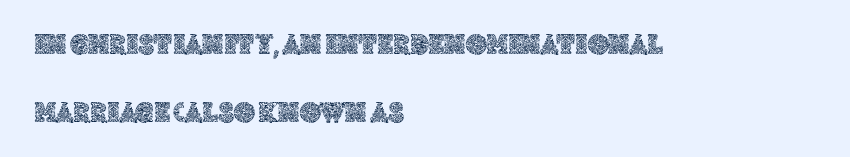
{"italic": "no", "width": "normal", "x_height": "large", "monospaced": "no", "underline": "no", "align": "left", "line_spacing": "loose", "line_spacing_ratio": 2.33, "letter_spacing": "normal", "letter_spacing_em": 0.0, "glyph_px": 29}
